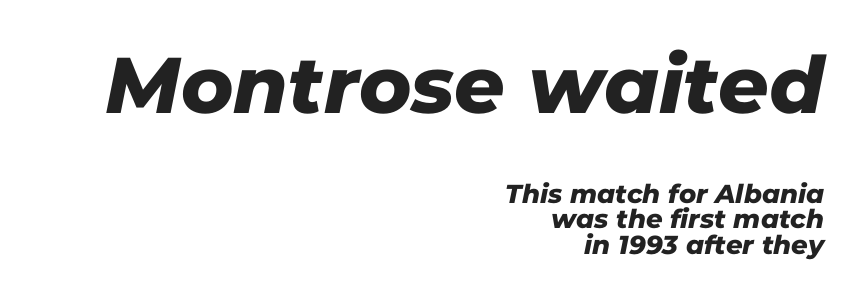
The characters display no serif detailing; their extremities are plain. A clean baseline with only descenders dipping below it. Bigger letters appear in the top chunk; the bottom chunk is reduced. Students, observe: this is what under-led, compact text looks like.
